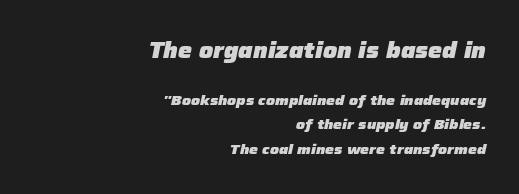
Q: Is the text bold? A: Yes.
Q: Is the text italic (slanted)? A: Yes, it leans right by about 12 degrees.
Q: Is the text underlined? A: No.
Q: How is the paragraph aligned? A: Right-aligned.
Q: Is the spacing between letters normal or unusually wide? A: Normal.
Q: Which block of text is set in a larger size, the first (top) or the second (bottom)? A: The first (top) one.
